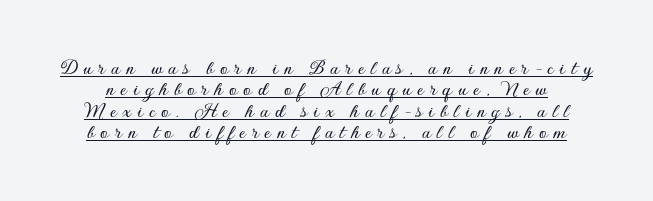
The image shows 22 px text type; set tight line spacing (0.97x), unusually wide letter spacing (+0.26 em), underlined.
